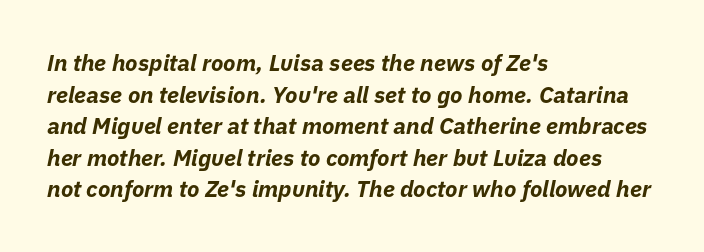
The image shows 23 px bold type, italic (leaning right); set left-aligned, normal line spacing (1.37x), normal letter spacing, not underlined.
